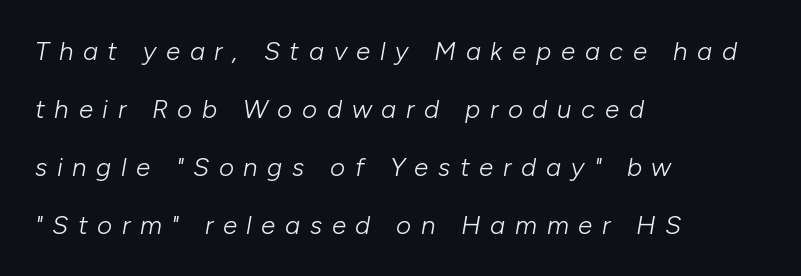
Q: Is the text bold? A: No.
Q: Is the text italic (slanted)? A: Yes, it leans right by about 10 degrees.
Q: Is the text underlined? A: No.
Q: How is the paragraph aligned? A: Left-aligned.
Q: Is the spacing between letters normal or unusually wide? A: Unusually wide.
Q: Is the spacing between lines tight, normal or loose? A: Loose.
